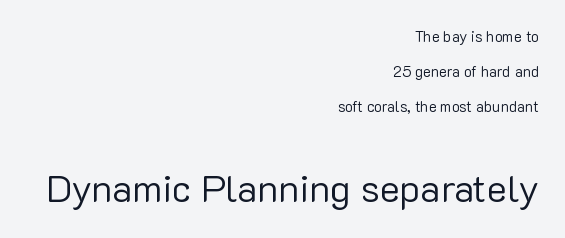
{"serif": "no", "italic": "no", "bold": "no", "weight": "regular", "width": "normal", "stroke_contrast": "low", "x_height": "medium", "monospaced": "no", "underline": "no", "align": "right", "line_spacing": "loose", "line_spacing_ratio": 2.34, "letter_spacing": "normal", "letter_spacing_em": 0.0, "larger_block": "second", "size_ratio": 2.53, "glyph_px": 38}
